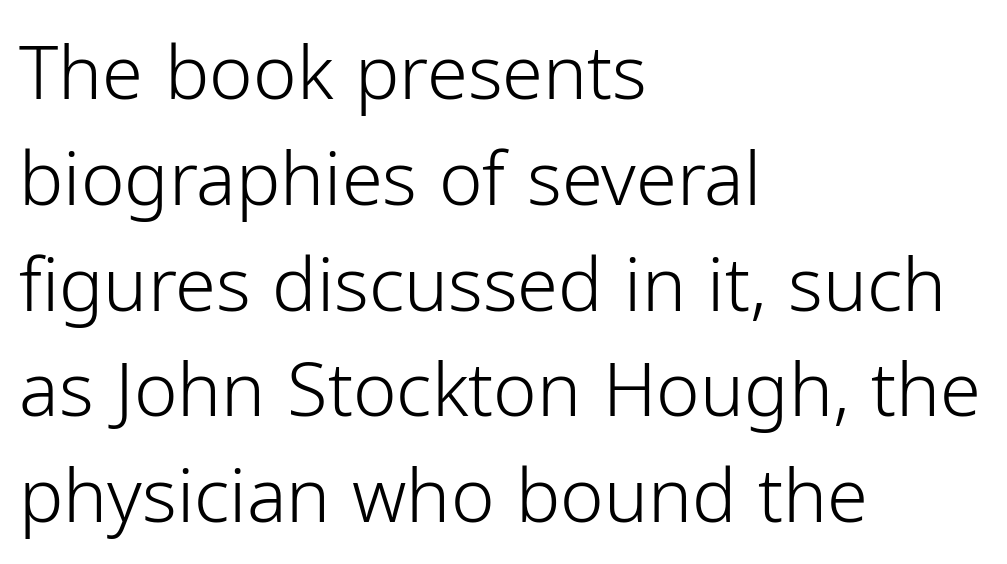
The image shows 74 px light sans-serif type, upright; set left-aligned, normal line spacing (1.43x), normal letter spacing, not underlined; low stroke contrast and a medium x-height.
